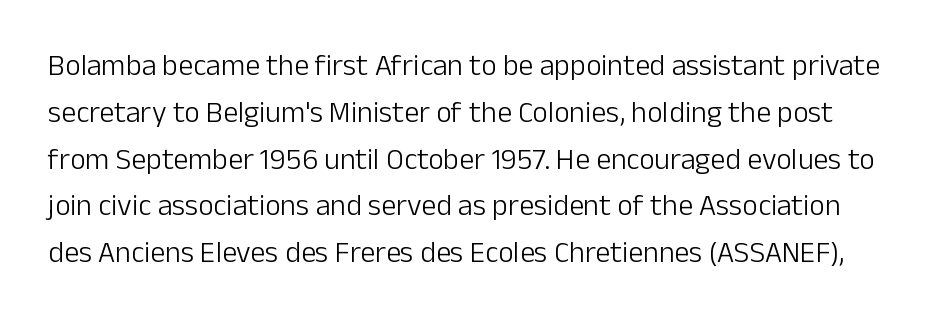
The image shows 30 px light sans-serif type, upright; set normal line spacing (1.56x), normal letter spacing, not underlined; low stroke contrast and a medium x-height.
